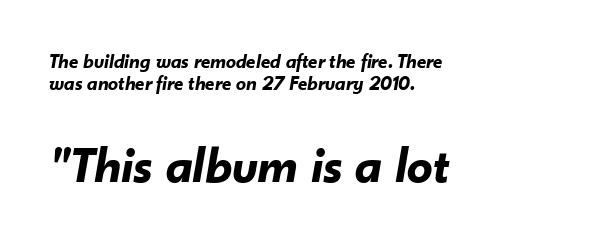
You could barely slide anything between these rows. The space directly below the letters is spotless. The sample has been set heavy, in full bold. The passage shown begins with its smaller block and ends with its larger one.
